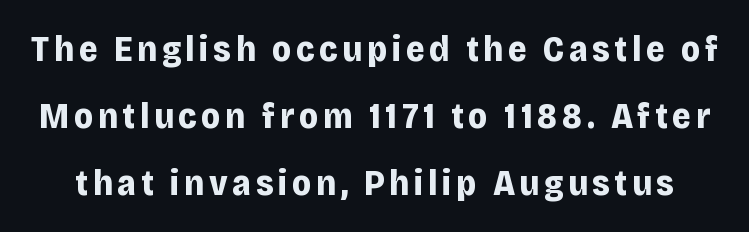
Unlike a traditional serif, this face leaves its strokes unadorned. If you drew a line through each stem, it would be perfectly vertical. Varying glyph widths throughout — classic text-font behaviour. Notice how thick the strokes are: this is what a full bold looks like.
